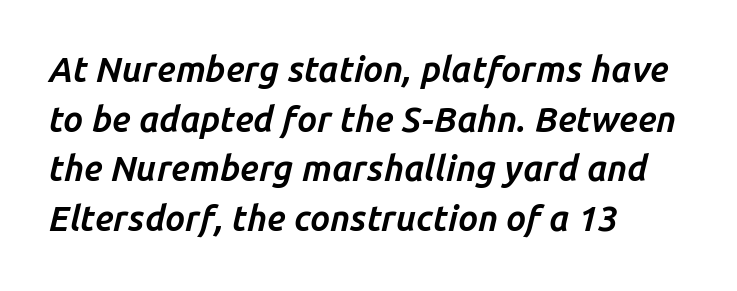
{"italic": "yes", "lean": "right", "slant_degrees": 14, "bold": "yes", "weight": "bold", "width": "normal", "stroke_contrast": "low", "x_height": "medium", "monospaced": "no", "underline": "no", "align": "left", "line_spacing": "normal", "line_spacing_ratio": 1.42, "letter_spacing": "normal", "letter_spacing_em": 0.0, "glyph_px": 35}
